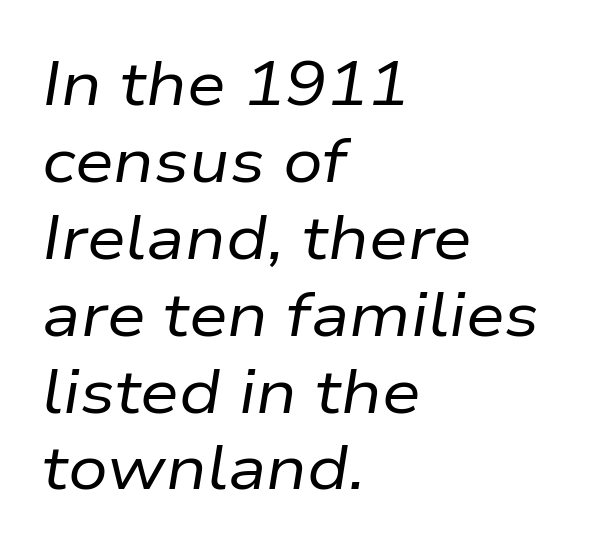
The image shows 62 px regular-weight type, italic (leaning right); set left-aligned, line spacing 1.24x, normal letter spacing, not underlined; low stroke contrast and a medium x-height.
